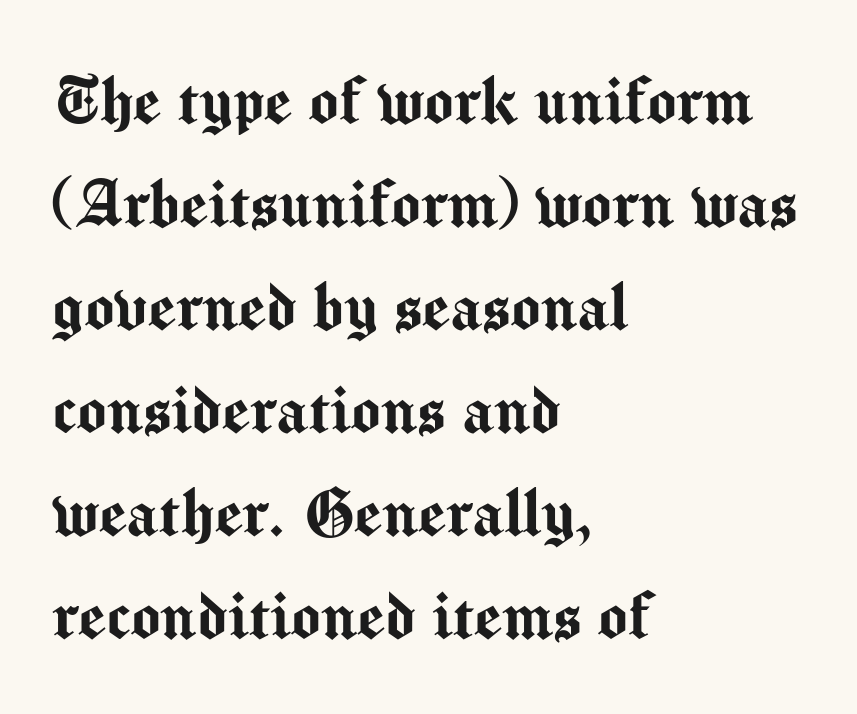
Type style note: lacks serifs. Is the letter spacing exaggerated? No — it looks like the ordinary default. Each letter keeps its own natural width here, so spacing adapts to shape. The vertical gap from one line to the next is medium. The space beneath each line is pristine and unruled. Italic? Not at all — the glyphs are vertical.
